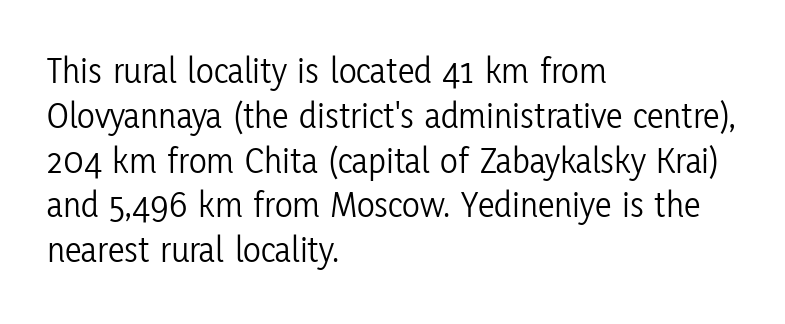
Q: Is the text bold? A: No.
Q: Is the text italic (slanted)? A: No, it is upright.
Q: Is the typeface a serif or a sans-serif typeface? A: Sans-serif.
Q: Is the text underlined? A: No.
Q: How is the paragraph aligned? A: Left-aligned.
Q: Is the spacing between letters normal or unusually wide? A: Normal.
Q: Width (condensed, normal, or wide)? A: Condensed.
Q: Stroke contrast? A: Low.
Q: x-height? A: Medium.
Q: Monospaced? A: No.
